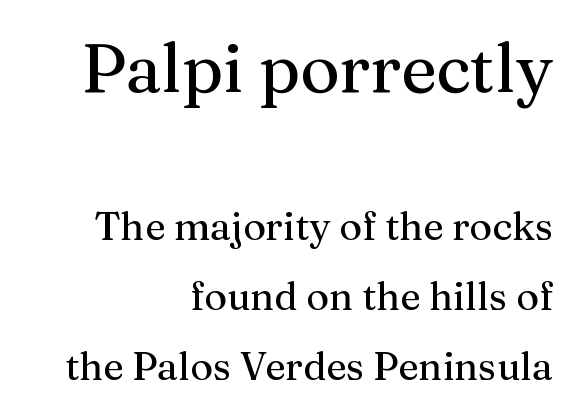
Q: Is the text italic (slanted)? A: No, it is upright.
Q: Is the typeface a serif or a sans-serif typeface? A: Serif.
Q: Is the text underlined? A: No.
Q: How is the paragraph aligned? A: Right-aligned.
Q: Is the spacing between letters normal or unusually wide? A: Normal.
Q: Which block of text is set in a larger size, the first (top) or the second (bottom)? A: The first (top) one.
Q: Width (condensed, normal, or wide)? A: Normal.
Q: Stroke contrast? A: Medium.
Q: x-height? A: Medium.
Q: Monospaced? A: No.
